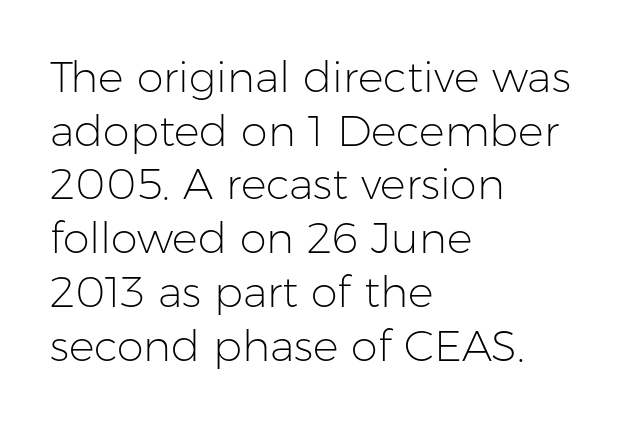
The image shows 43 px light sans-serif type, upright; set left-aligned, normal line spacing (1.25x), normal letter spacing, not underlined; low stroke contrast and a medium x-height.
